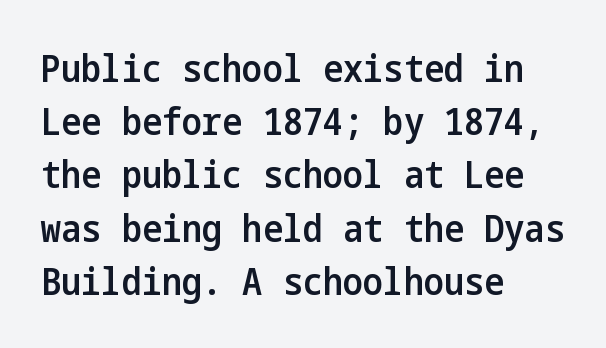
{"serif": "no", "italic": "no", "bold": "semi", "weight": "semibold", "width": "condensed", "stroke_contrast": "low", "x_height": "medium", "underline": "no", "align": "left", "line_spacing": "normal", "line_spacing_ratio": 1.4, "letter_spacing": "normal", "letter_spacing_em": 0.0, "glyph_px": 38}
